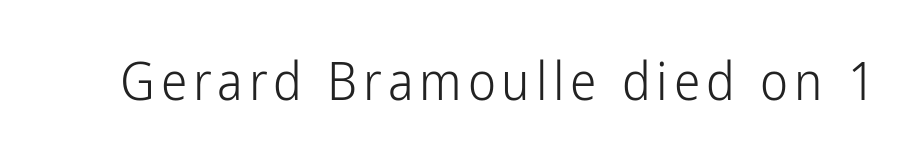
{"serif": "no", "italic": "no", "bold": "no", "weight": "light", "width": "condensed", "stroke_contrast": "low", "x_height": "medium", "monospaced": "no", "underline": "no", "glyph_px": 53}
